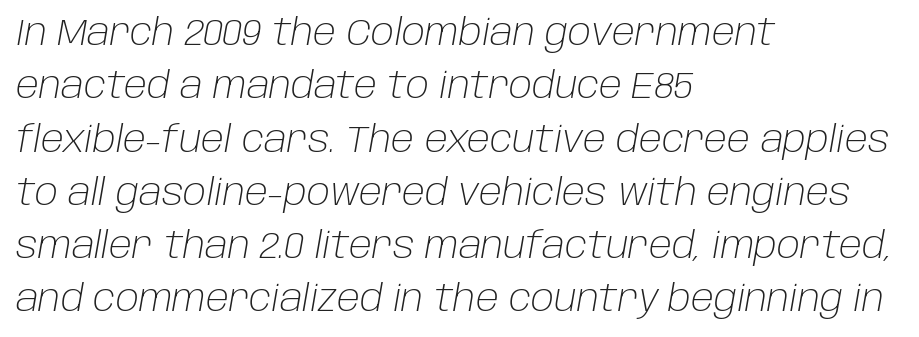
Line beginnings align vertically; line endings do not. The line-height multiplier appears to be the usual default. The baseline area is clear. A typesetter would call this proportional, since set widths differ per character. No letter is thick-stroked: the sample isn't bold. In terms of posture, this sample is oblique.
